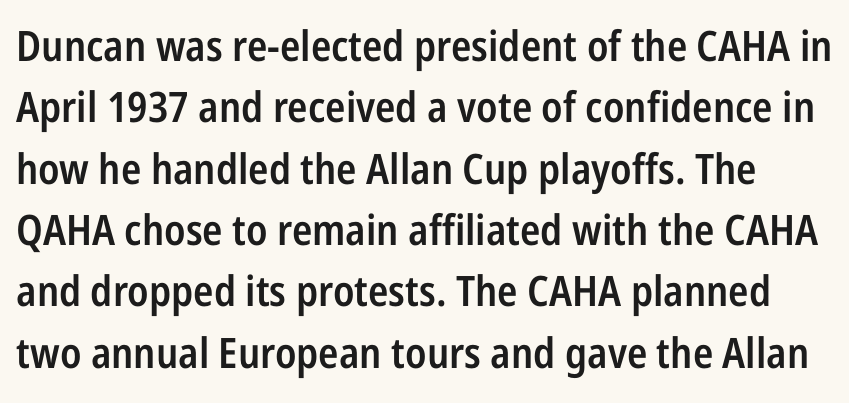
{"serif": "no", "italic": "no", "bold": "semi", "weight": "semibold", "width": "condensed", "stroke_contrast": "low", "x_height": "medium", "monospaced": "no", "underline": "no", "line_spacing": "normal", "line_spacing_ratio": 1.46, "letter_spacing": "normal", "letter_spacing_em": 0.0, "glyph_px": 42}
